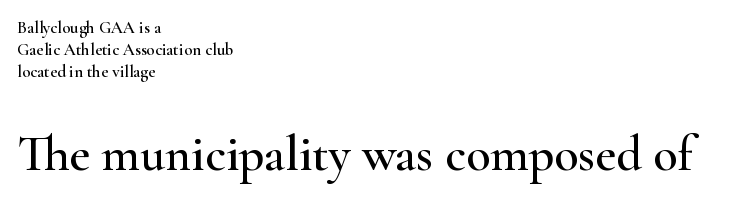
Which margin do the lines hug? The left one — the right edge is uneven. The rendering enlarges the type as you move from the upper chunk to the lower. The glyphs in this specimen are seriffed. Characters remain perfectly vertical along every line. Here the glyphs are tracked normally, forming tight word shapes. Honestly, there is no underline to notice here at all.
